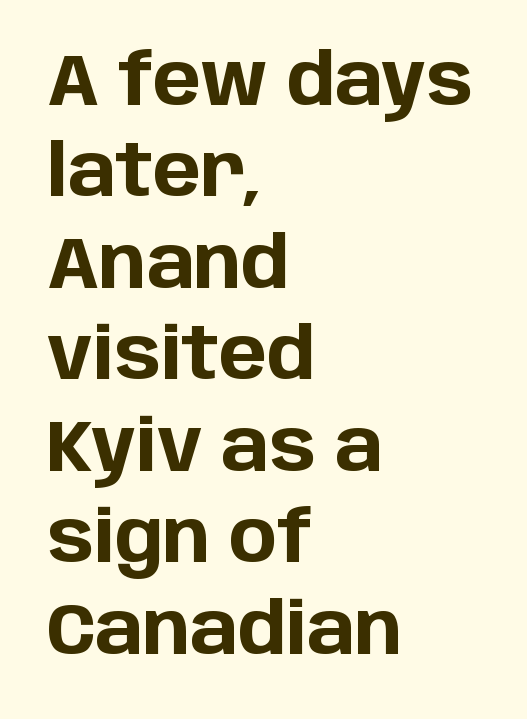
{"serif": "no", "italic": "no", "bold": "yes", "weight": "bold", "width": "normal", "stroke_contrast": "low", "x_height": "large", "monospaced": "no", "underline": "no", "align": "left", "line_spacing": "normal", "line_spacing_ratio": 1.27, "letter_spacing": "normal", "letter_spacing_em": 0.0, "glyph_px": 72}
